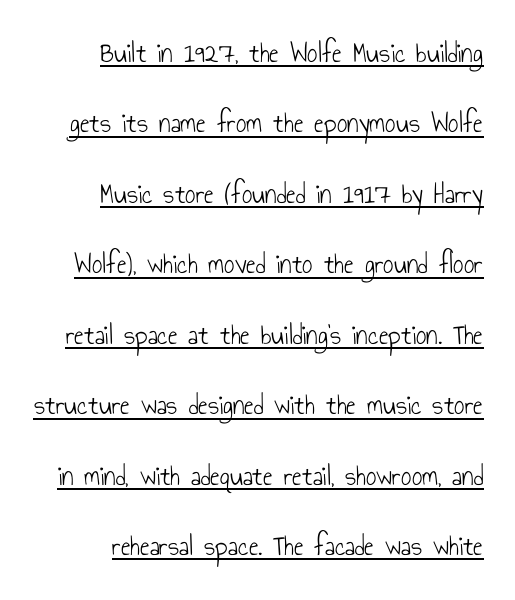
Characters follow at the spacing the type designer built in. Note the varied advance widths — an 'i' is clearly narrower than an 'm'. Unbolded letterforms with no extra heft. Look at the bottom of the vertical strokes: they stop flat, with no serifs.
